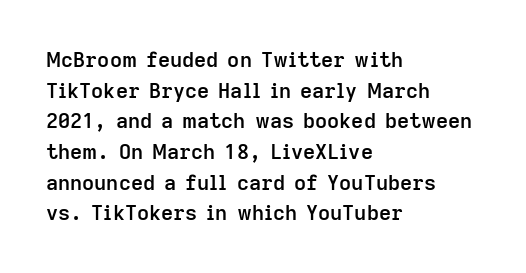
The image shows 21 px text type, upright; set left-aligned, normal line spacing (1.46x), normal letter spacing, not underlined.
